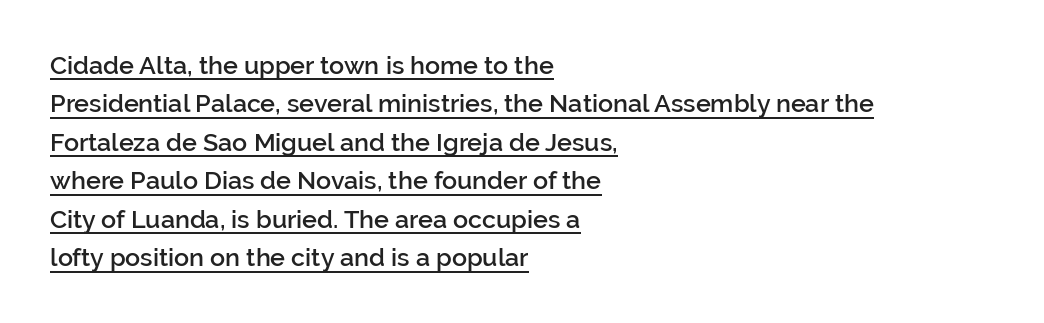
This block has exactly the height ordinary leading produces. Slightly chunky letters — semibold, I'd say, not full bold. Caption: lettering with a line underneath. The rendering anchors every line to the left-hand side. A roman cut, with each character standing at attention.
